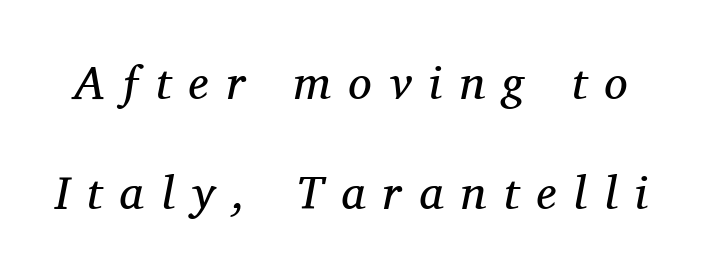
Loosely led — the rows are spread out. Notice how the stems are inclined rather than vertical — that's the hallmark of italics. Classification — serif. Clear beneath every line of the passage. The face looks like a standard text weight, possibly lighter. You could not count columns in this text — the font is proportionally spaced.
